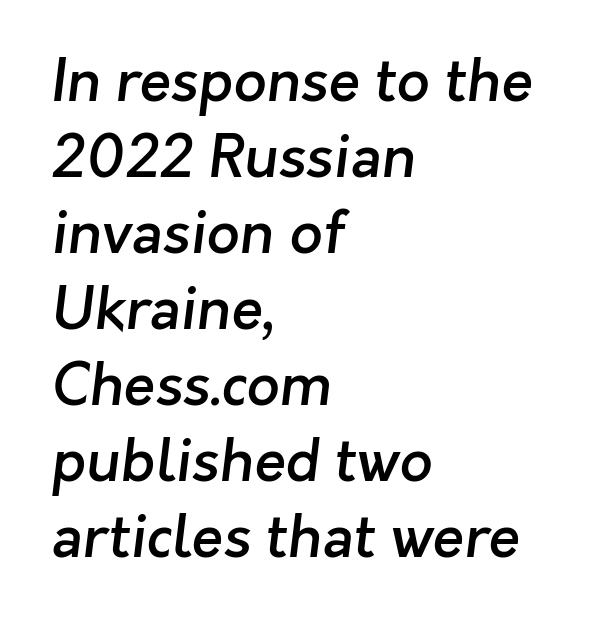
The tracking reads as untouched default to a designer's eye. A bare baseline throughout the passage. Whoever set this chose a conventional vertical rhythm. The passage shown is typed in a proportional face where columns would drift. Heft: intermediate — a semibold. The type family on display is of the sans-serif kind.
